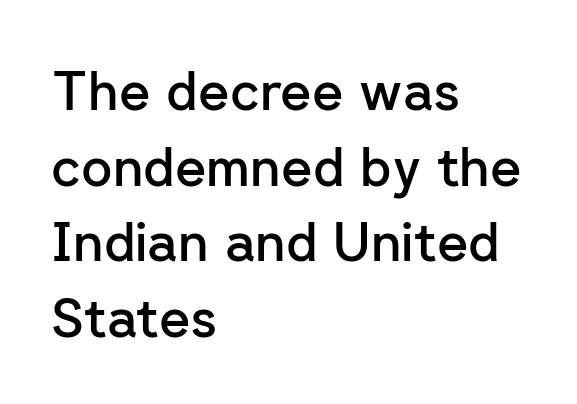
{"serif": "no", "italic": "no", "bold": "semi", "weight": "semibold", "width": "normal", "stroke_contrast": "low", "x_height": "medium", "monospaced": "no", "underline": "no", "align": "left", "line_spacing": "normal", "line_spacing_ratio": 1.4, "letter_spacing": "normal", "letter_spacing_em": 0.0, "glyph_px": 54}
